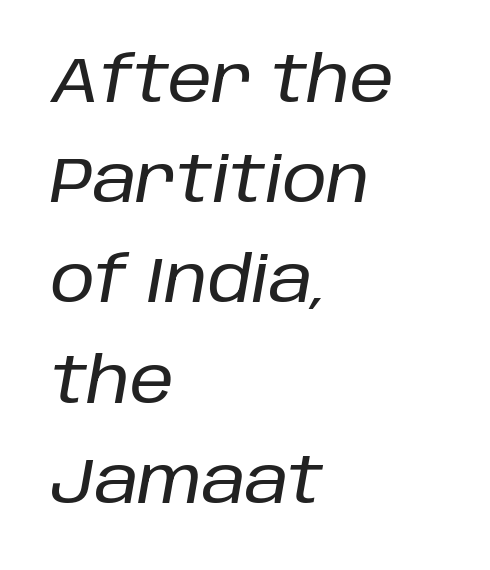
Q: Is the text italic (slanted)? A: Yes, it leans right by about 10 degrees.
Q: Is the text underlined? A: No.
Q: How is the paragraph aligned? A: Left-aligned.
Q: Is the spacing between letters normal or unusually wide? A: Normal.
Q: Is the spacing between lines tight, normal or loose? A: Normal.
Q: Width (condensed, normal, or wide)? A: Normal.
Q: Stroke contrast? A: Low.
Q: x-height? A: Large.
Q: Monospaced? A: No.
